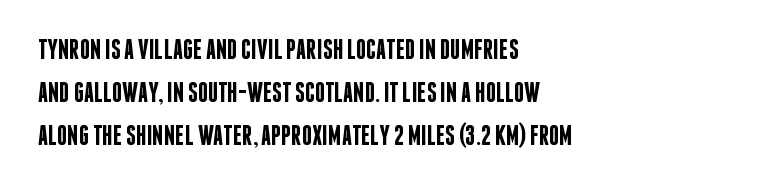
How would I describe the line gaps? Plain and ordinary. The font family rendered here belongs to the sans-serif group. The space directly below the letters is spotless. The ragged edge is on the right, which tells us the setting is flush left.
